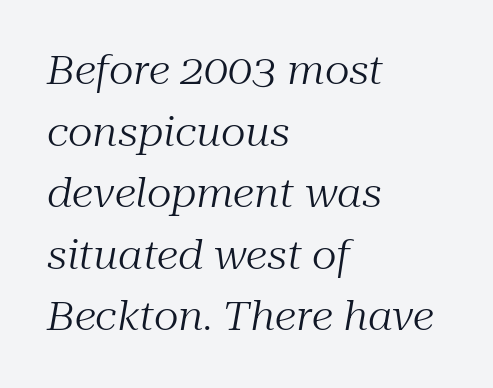
{"serif": "yes", "italic": "yes", "lean": "right", "slant_degrees": 10, "bold": "no", "weight": "regular", "width": "normal", "stroke_contrast": "medium", "x_height": "medium", "monospaced": "no", "underline": "no", "align": "left", "line_spacing": "normal", "line_spacing_ratio": 1.58, "letter_spacing": "normal", "letter_spacing_em": 0.0, "glyph_px": 39}
